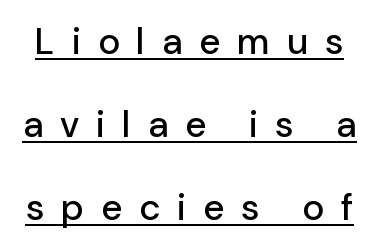
The image shows 37 px sans-serif type, upright; set loose line spacing (2.24x), unusually wide letter spacing (+0.46 em), underlined; low stroke contrast and a medium x-height.
